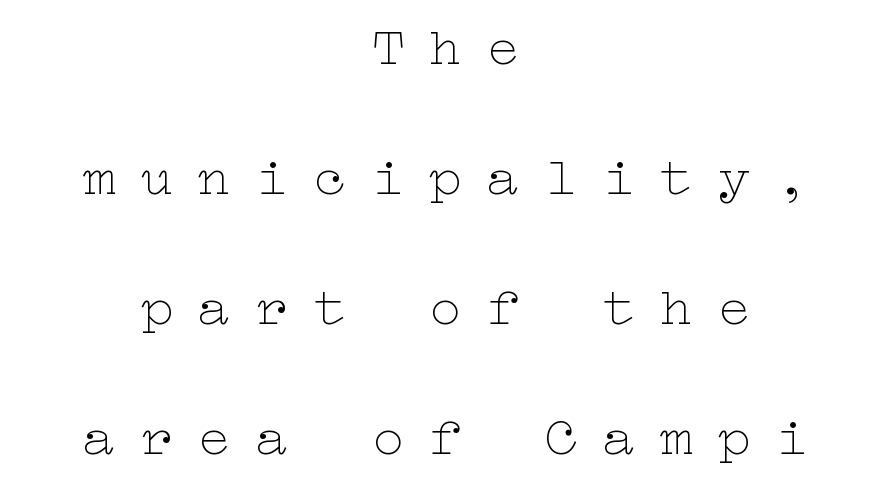
The image shows 54 px thin, wide type, upright; set centered, loose line spacing (2.41x), unusually wide letter spacing (+0.47 em), not underlined; low stroke contrast and a medium x-height.
